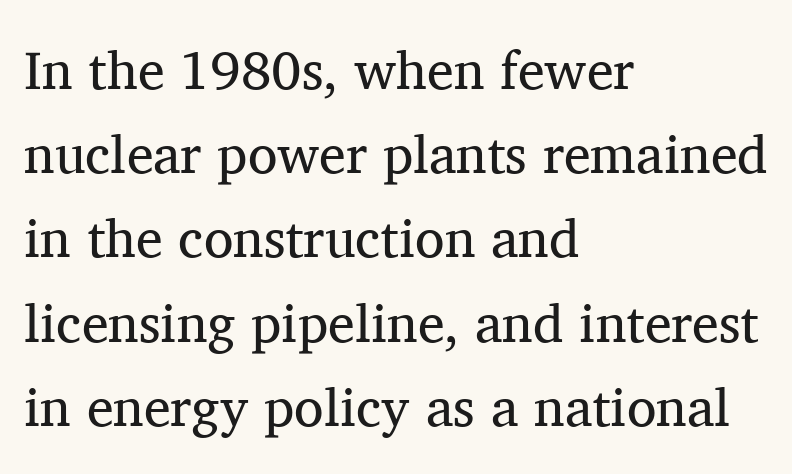
{"serif": "yes", "italic": "no", "bold": "no", "weight": "regular", "width": "normal", "stroke_contrast": "medium", "x_height": "medium", "monospaced": "no", "underline": "no", "align": "left", "line_spacing": "normal", "line_spacing_ratio": 1.56, "letter_spacing": "normal", "letter_spacing_em": 0.0, "glyph_px": 54}
